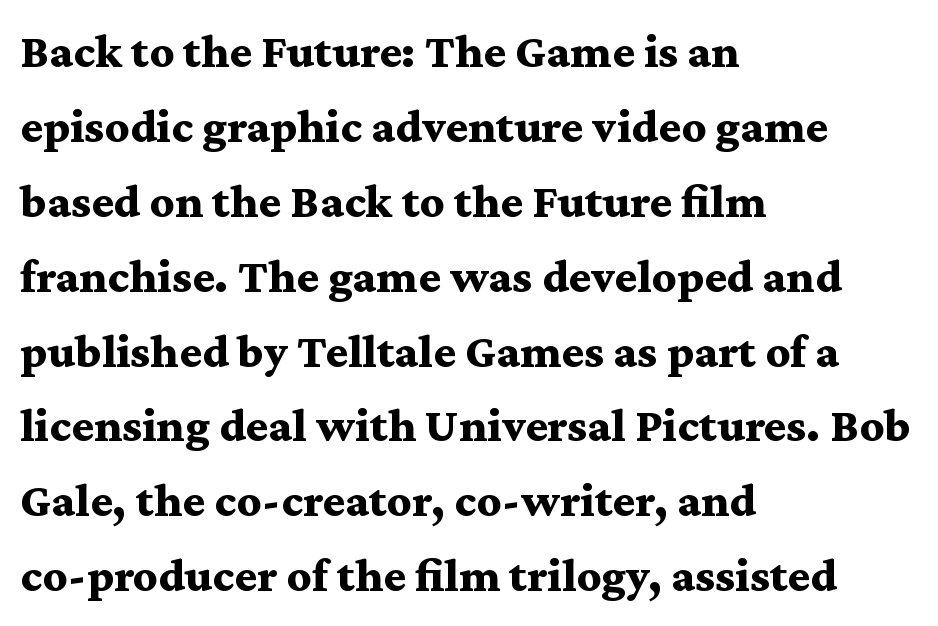
Words appear dense and cohesive because spacing is normal. Regarding serifs, this sample has them. This rendering features lettering with no underline. Here the designer chose a conventional face with non-uniform glyph widths.
